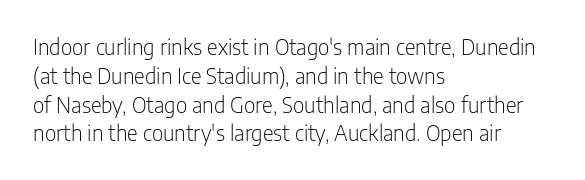
The image shows 21 px text type, upright; set left-aligned, normal line spacing (1.37x), normal letter spacing, not underlined.
